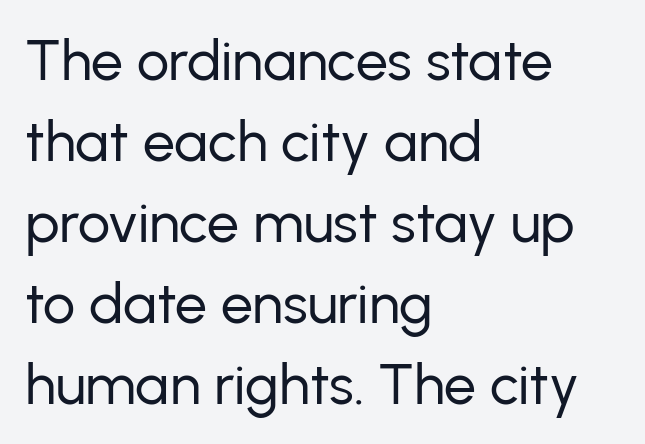
{"serif": "no", "italic": "no", "bold": "no", "weight": "regular", "width": "normal", "stroke_contrast": "low", "x_height": "medium", "monospaced": "no", "underline": "no", "align": "left", "line_spacing": "normal", "line_spacing_ratio": 1.42, "letter_spacing": "normal", "letter_spacing_em": 0.0, "glyph_px": 57}
